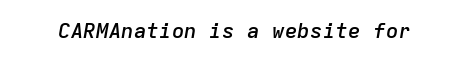
The image shows 21 px text type, italic (leaning right); set normal letter spacing, not underlined.
